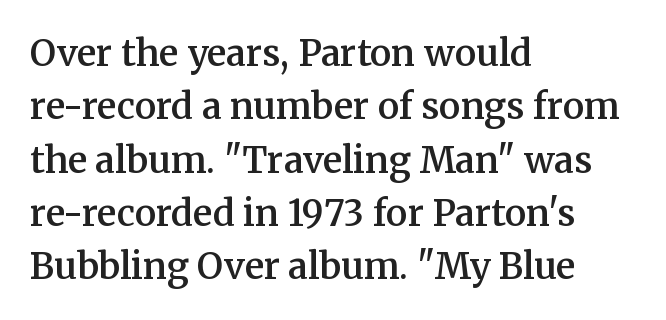
The image shows 36 px semibold serif type, upright; set left-aligned, normal line spacing (1.48x), normal letter spacing, not underlined; medium stroke contrast and a medium x-height.
